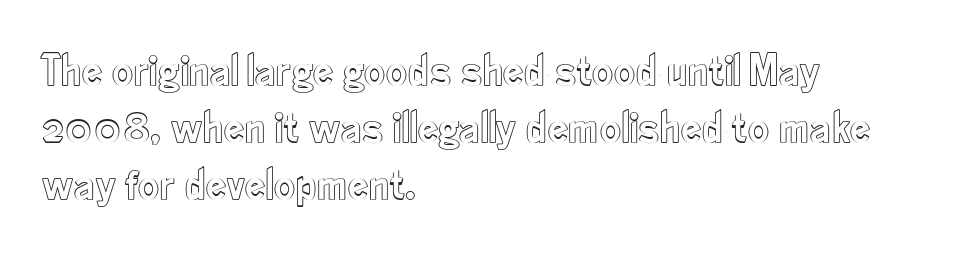
Q: Is the text italic (slanted)? A: No, it is upright.
Q: Is the text underlined? A: No.
Q: How is the paragraph aligned? A: Left-aligned.
Q: Is the spacing between letters normal or unusually wide? A: Normal.
Q: Width (condensed, normal, or wide)? A: Condensed.
Q: x-height? A: Small.
Q: Monospaced? A: No.
